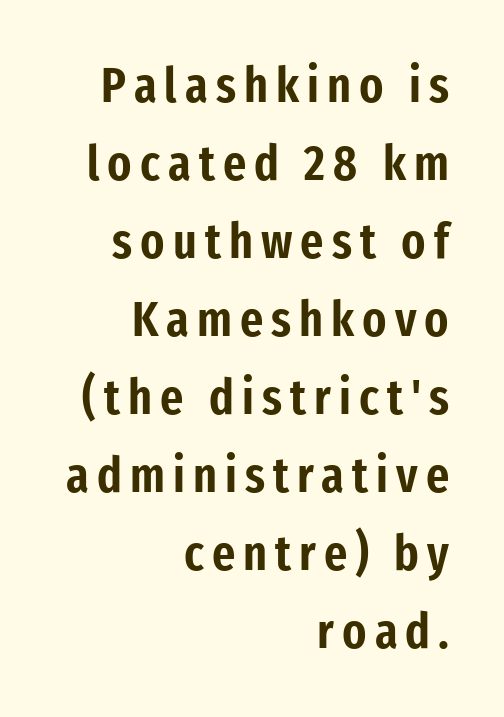
Varying glyph widths throughout — classic text-font behaviour. The space between consecutive lines is moderate. The designer went with a sans here, leaving each stem footless. If you drew a ruler down the right edge, every line would touch it. Decoration check: the copy has no underline. The font's upright variant was chosen for this text.
